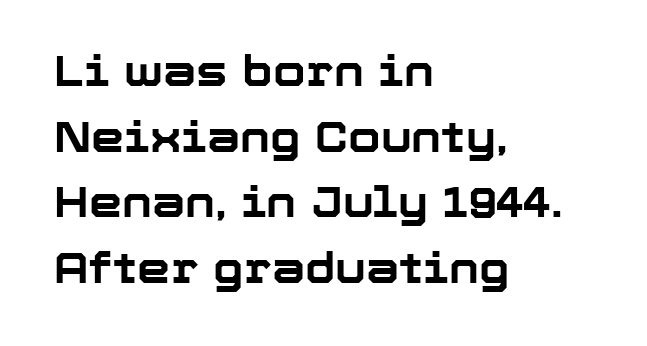
Nobody touched the tracking dial on this one. Which margin do the lines hug? The left one — the right edge is uneven. Examine the stroke ends and you'll find no serifs. These lines are rendered in a variable-pitch font.
